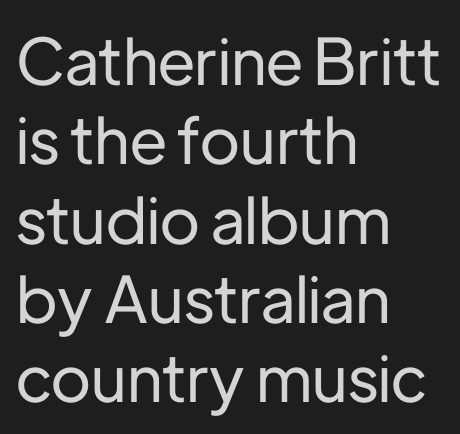
Clear beneath every line of the passage. The letters stand straight up with perfectly vertical stems. Letterform terminals end flat and unadorned throughout the passage. Glyph-to-glyph distance matches everyday printed text. Leftover space on each line is placed entirely after the last word.
